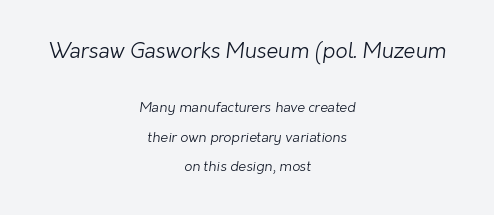
The image shows 21 px text type; set centered, loose line spacing (2.11x), normal letter spacing, not underlined; the first (top) block is 1.5x larger.
